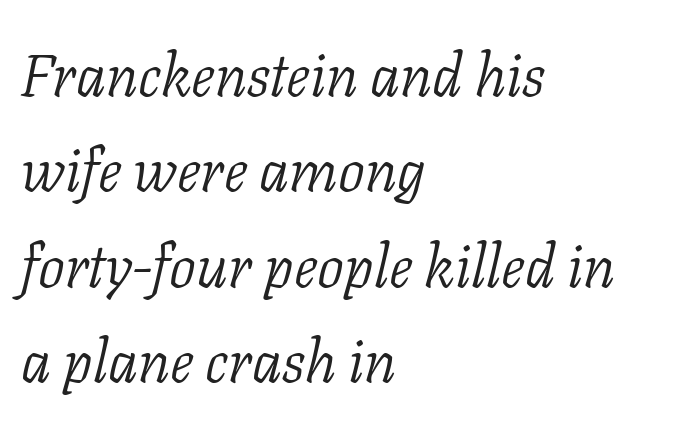
Q: Is the text bold? A: No.
Q: Is the text italic (slanted)? A: Yes, it leans right by about 11 degrees.
Q: Is the typeface a serif or a sans-serif typeface? A: Serif.
Q: Is the text underlined? A: No.
Q: How is the paragraph aligned? A: Left-aligned.
Q: Is the spacing between letters normal or unusually wide? A: Normal.
Q: Is the spacing between lines tight, normal or loose? A: Normal.
Q: Width (condensed, normal, or wide)? A: Normal.
Q: Stroke contrast? A: Low.
Q: x-height? A: Medium.
Q: Monospaced? A: No.
